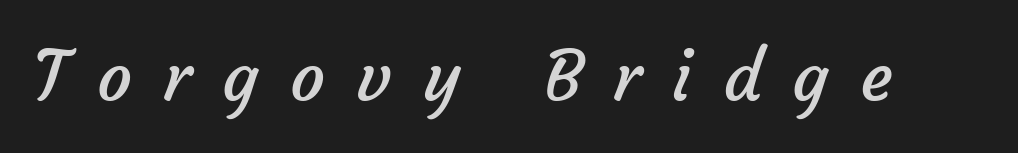
Q: Is the text bold? A: No.
Q: Is the typeface a serif or a sans-serif typeface? A: Sans-serif.
Q: Is the text underlined? A: No.
Q: Is the spacing between letters normal or unusually wide? A: Unusually wide.
Q: Width (condensed, normal, or wide)? A: Normal.
Q: Stroke contrast? A: Low.
Q: x-height? A: Medium.
Q: Monospaced? A: No.
